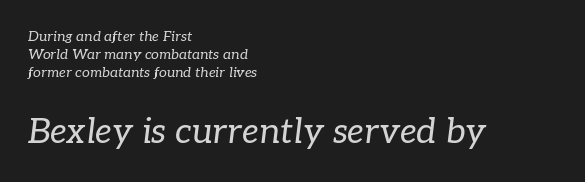
Each line starts at the same left margin while the right side varies. To sum up the face: it has serifs. Each stroke keeps to a modest, everyday thickness or less. These two chunks differ in scale, with the bottom chunk taking the larger measure.
